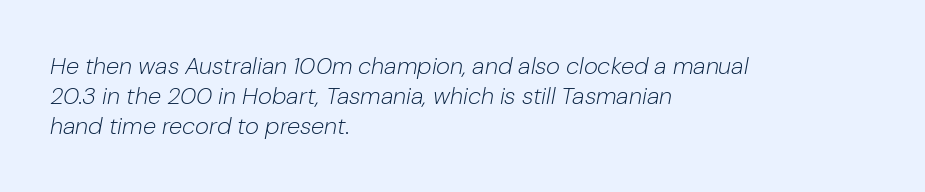
Q: Is the text bold? A: No.
Q: Is the text italic (slanted)? A: Yes, it leans right by about 10 degrees.
Q: Is the text underlined? A: No.
Q: How is the paragraph aligned? A: Left-aligned.
Q: Is the spacing between letters normal or unusually wide? A: Normal.
